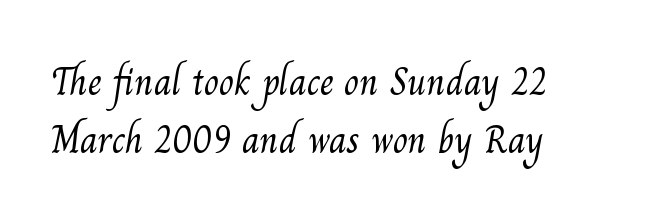
Q: Is the text bold? A: No.
Q: Is the typeface a serif or a sans-serif typeface? A: Serif.
Q: Is the text underlined? A: No.
Q: How is the paragraph aligned? A: Left-aligned.
Q: Is the spacing between letters normal or unusually wide? A: Normal.
Q: Is the spacing between lines tight, normal or loose? A: Normal.
Q: Width (condensed, normal, or wide)? A: Normal.
Q: Stroke contrast? A: Medium.
Q: x-height? A: Small.
Q: Monospaced? A: No.
